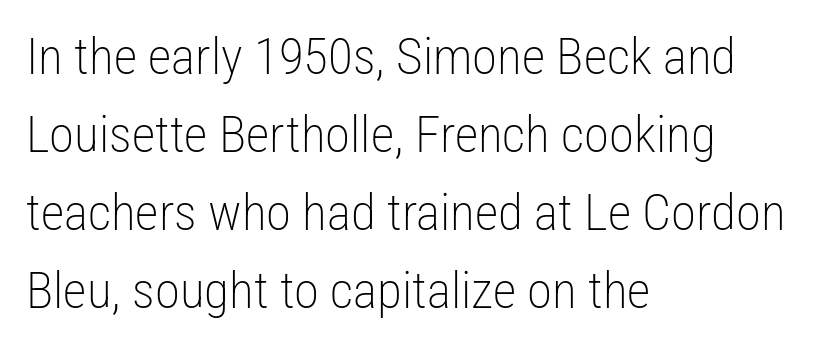
Unlike italic type, these characters show no tilt at all. The letters look calm and open, with moderate or lighter stems. Check under the words: just untouched page. This sample is left-justified, so line endings fall wherever the words run out.
